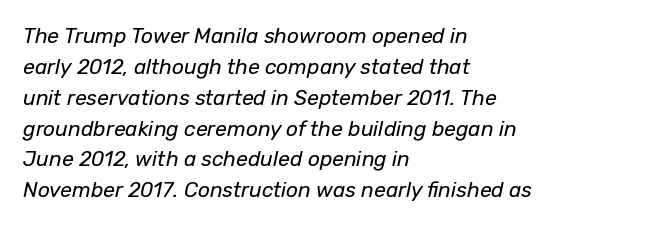
{"italic": "yes", "lean": "right", "slant_degrees": 12, "bold": "no", "underline": "no", "align": "left", "line_spacing": "normal", "line_spacing_ratio": 1.47, "letter_spacing": "normal", "letter_spacing_em": 0.0, "glyph_px": 21}
